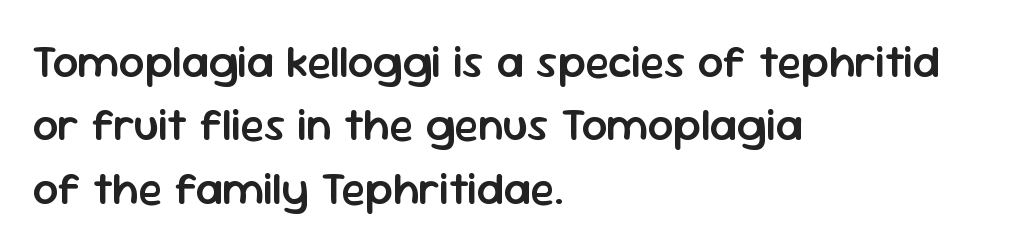
The image shows 45 px semibold sans-serif type, upright; set left-aligned, normal line spacing (1.41x), normal letter spacing, not underlined; low stroke contrast and a medium x-height.
